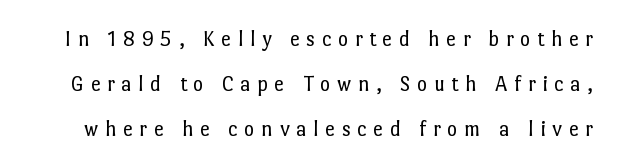
The image shows 22 px text type, upright; set loose line spacing (2.04x), unusually wide letter spacing (+0.3 em), not underlined.
